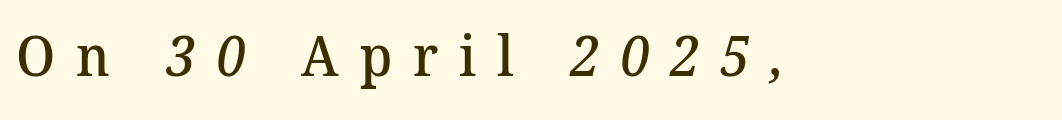
The image shows 56 px semibold serif type; set left-aligned, unusually wide letter spacing (+0.37 em), not underlined; medium stroke contrast and a medium x-height.
